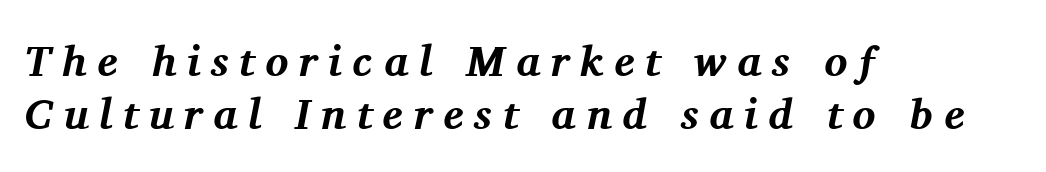
{"serif": "yes", "italic": "yes", "lean": "right", "slant_degrees": 11, "bold": "yes", "weight": "bold", "width": "normal", "stroke_contrast": "medium", "x_height": "medium", "monospaced": "no", "underline": "no", "align": "left", "line_spacing_ratio": 1.23, "letter_spacing": "wide", "letter_spacing_em": 0.25, "glyph_px": 43}
